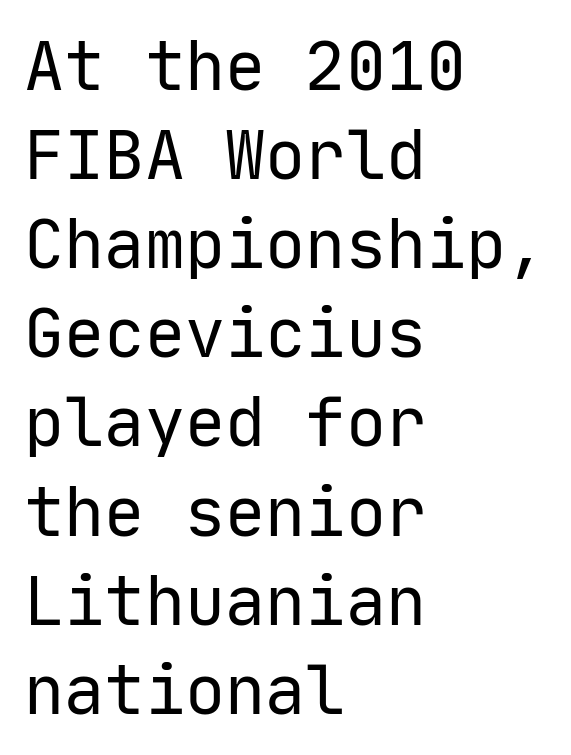
{"serif": "no", "italic": "no", "bold": "no", "weight": "regular", "width": "normal", "stroke_contrast": "low", "x_height": "medium", "monospaced": "yes", "underline": "no", "align": "left", "line_spacing": "normal", "line_spacing_ratio": 1.33, "letter_spacing": "normal", "letter_spacing_em": 0.0, "glyph_px": 67}
